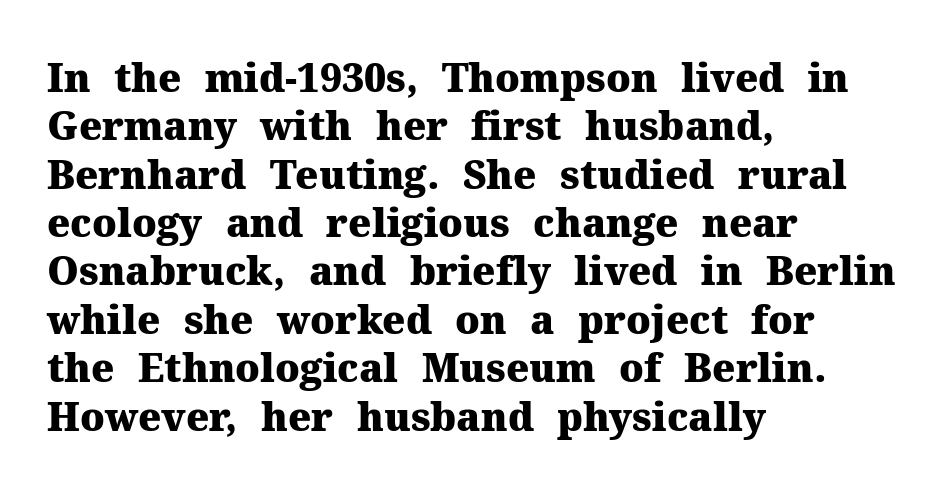
{"serif": "yes", "italic": "no", "bold": "yes", "weight": "heavy", "width": "normal", "stroke_contrast": "medium", "x_height": "medium", "monospaced": "no", "underline": "no", "align": "left", "line_spacing_ratio": 1.24, "letter_spacing": "normal", "letter_spacing_em": 0.0, "glyph_px": 39}
